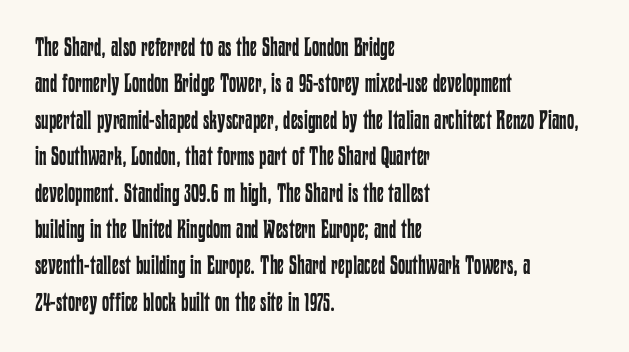
Q: Is the text bold? A: No.
Q: Is the text italic (slanted)? A: No, it is upright.
Q: Is the text underlined? A: No.
Q: How is the paragraph aligned? A: Left-aligned.
Q: Is the spacing between letters normal or unusually wide? A: Normal.
Q: Is the spacing between lines tight, normal or loose? A: Normal.
